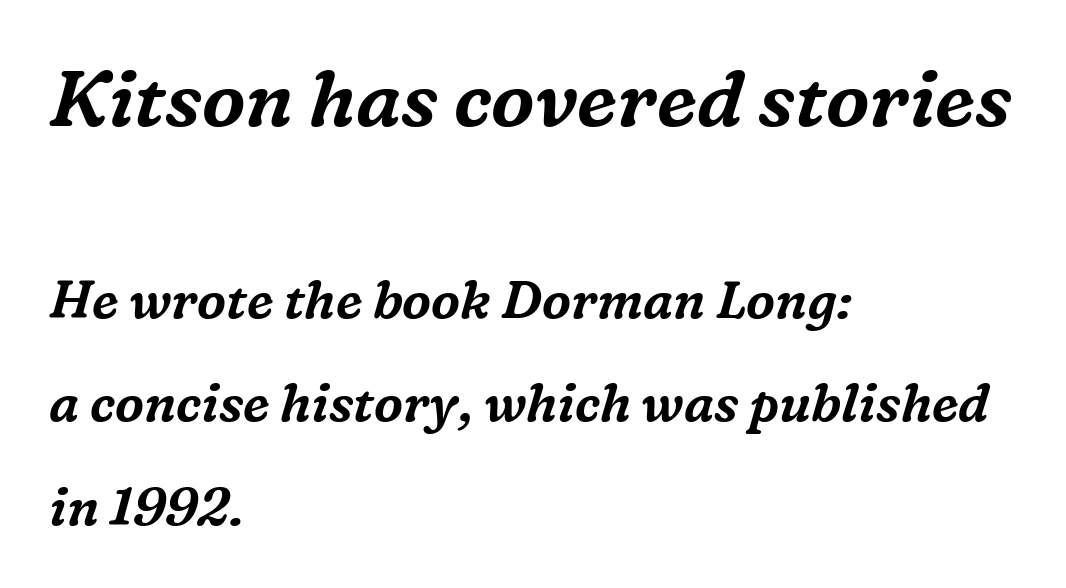
Q: Is the text italic (slanted)? A: Yes, it leans right by about 16 degrees.
Q: Is the typeface a serif or a sans-serif typeface? A: Serif.
Q: Is the text underlined? A: No.
Q: How is the paragraph aligned? A: Left-aligned.
Q: Is the spacing between letters normal or unusually wide? A: Normal.
Q: Is the spacing between lines tight, normal or loose? A: Loose.
Q: Which block of text is set in a larger size, the first (top) or the second (bottom)? A: The first (top) one.
Q: Width (condensed, normal, or wide)? A: Normal.
Q: Stroke contrast? A: Medium.
Q: x-height? A: Medium.
Q: Monospaced? A: No.
